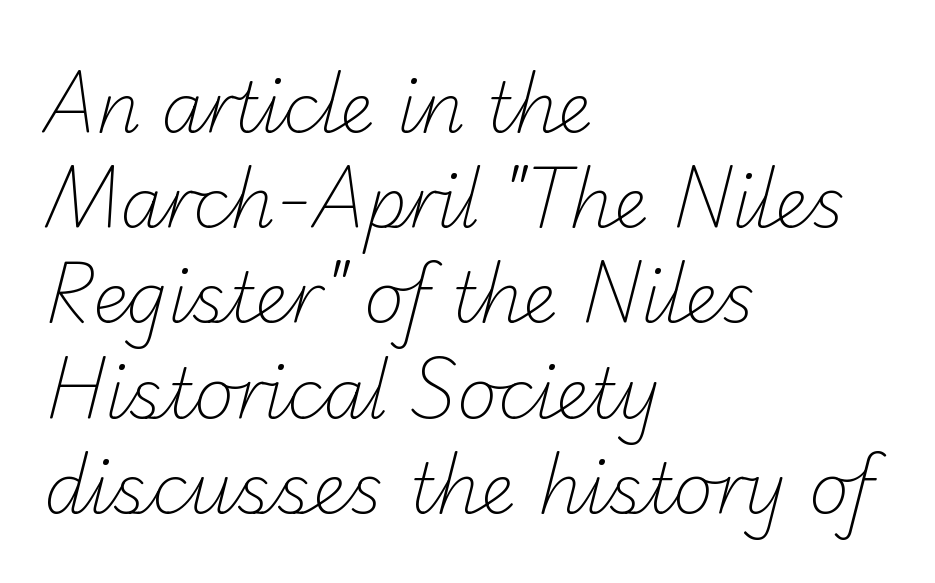
Q: Is the text bold? A: No.
Q: Is the typeface a serif or a sans-serif typeface? A: Sans-serif.
Q: Is the text underlined? A: No.
Q: How is the paragraph aligned? A: Left-aligned.
Q: Is the spacing between letters normal or unusually wide? A: Normal.
Q: Is the spacing between lines tight, normal or loose? A: Normal.
Q: Width (condensed, normal, or wide)? A: Normal.
Q: Stroke contrast? A: Low.
Q: x-height? A: Small.
Q: Monospaced? A: No.
